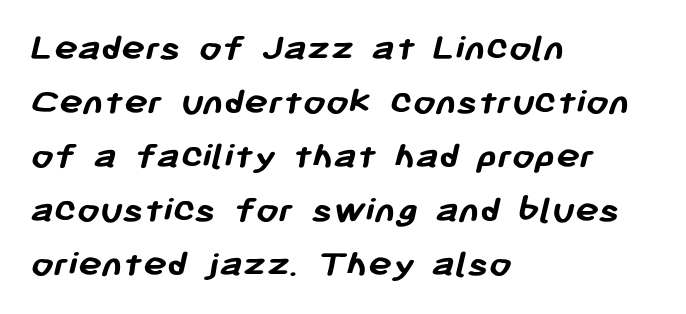
The image shows 40 px semibold sans-serif type; set left-aligned, normal line spacing (1.35x), normal letter spacing, not underlined; low stroke contrast and a medium x-height.
